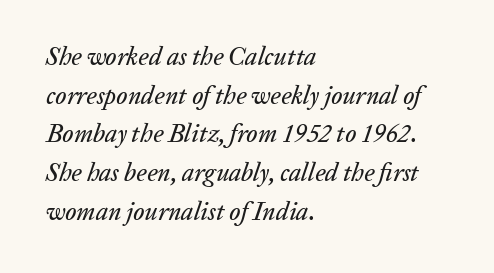
Q: Is the text italic (slanted)? A: Yes, it leans right by about 20 degrees.
Q: Is the text underlined? A: No.
Q: How is the paragraph aligned? A: Left-aligned.
Q: Is the spacing between letters normal or unusually wide? A: Normal.
Q: Is the spacing between lines tight, normal or loose? A: Normal.
